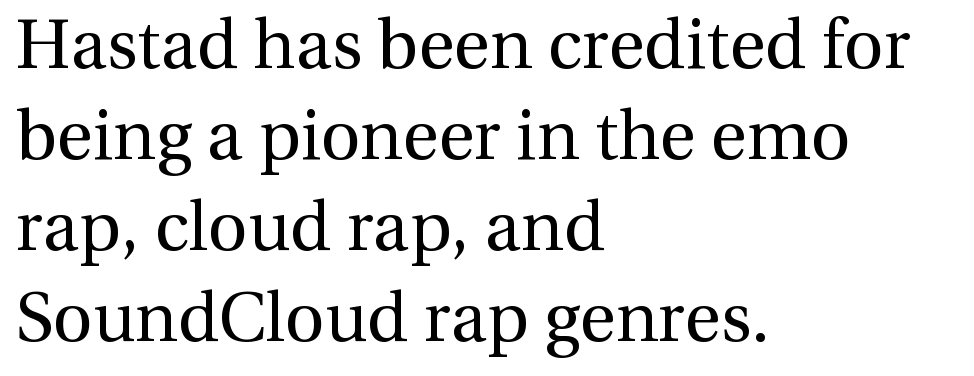
The image shows 69 px regular-weight serif type, upright; set left-aligned, normal line spacing (1.32x), normal letter spacing, not underlined; a medium x-height.
